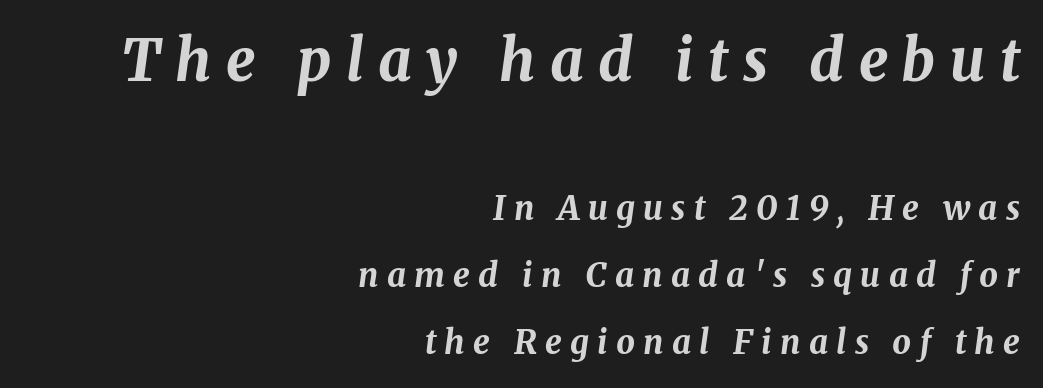
The image shows 58 px bold type, italic (leaning right); set right-aligned, loose line spacing (2.03x), unusually wide letter spacing (+0.25 em), not underlined; the first (top) block is 1.76x larger; medium stroke contrast and a medium x-height.
